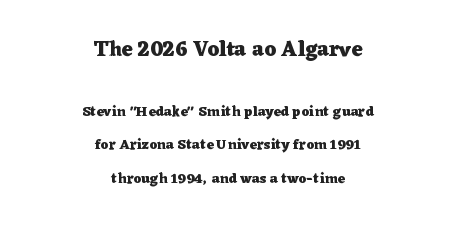
Check the space under the baseline: it is left empty. Notice the wide empty band between every row — that's loose leading. Students, note that the glyphs here touch the page at normal intervals. Typesetter's note: full bold, strokes at maximum text heaviness. These lines were composed using upright roman letters.
